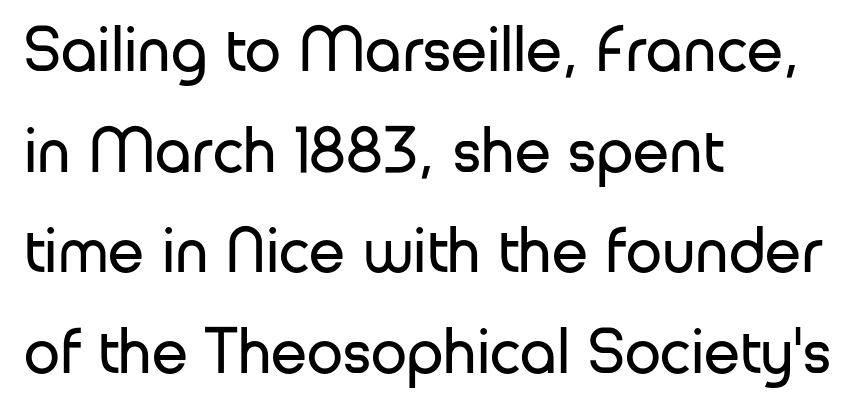
Visually the block forms a straight wall on the left and a jagged coastline on the right. Does the leading feel generous? No, just average. Character widths vary here, with narrow letters taking less room than wide ones. Letters rest on an invisible, unmarked baseline. These glyphs show unthickened strokes, regular width or finer.
